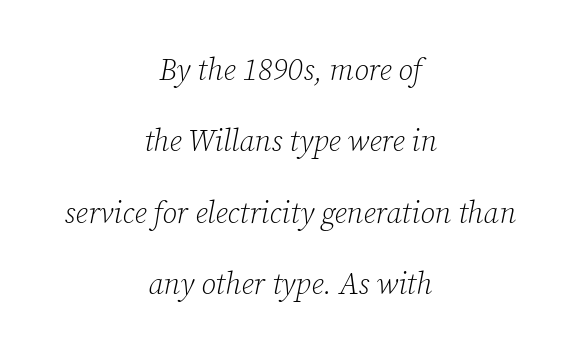
Q: Is the text bold? A: No.
Q: Is the text italic (slanted)? A: Yes, it leans right by about 12 degrees.
Q: Is the typeface a serif or a sans-serif typeface? A: Serif.
Q: Is the text underlined? A: No.
Q: How is the paragraph aligned? A: Centered.
Q: Is the spacing between letters normal or unusually wide? A: Normal.
Q: Is the spacing between lines tight, normal or loose? A: Loose.
Q: Width (condensed, normal, or wide)? A: Normal.
Q: Stroke contrast? A: Low.
Q: x-height? A: Medium.
Q: Monospaced? A: No.
